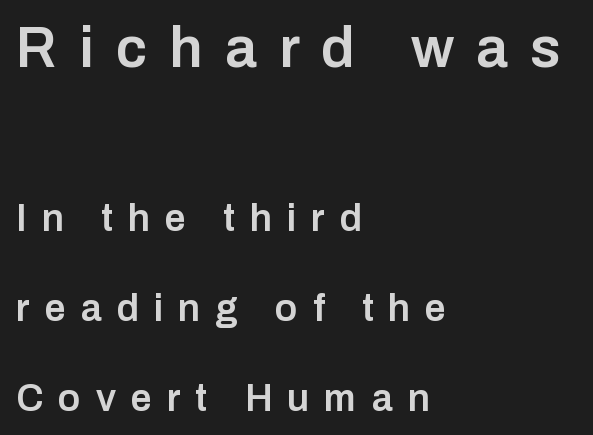
You could not count columns in this text — the font is proportionally spaced. Left-aligned paragraph, ragged on the right. Letter spacing: wide. In terms of leading, this rendering errs on the spacious side. Type without underlining. Is the lower block the larger one? No — the upper block carries the bigger type.
